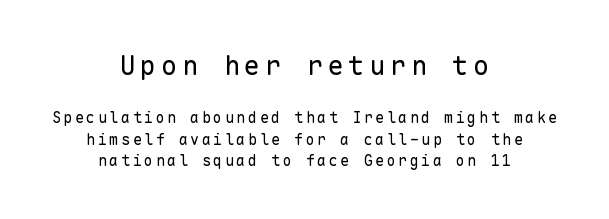
{"italic": "no", "bold": "no", "underline": "no", "align": "center", "line_spacing": "normal", "line_spacing_ratio": 1.43, "larger_block": "first", "size_ratio": 1.8, "glyph_px": 27}
